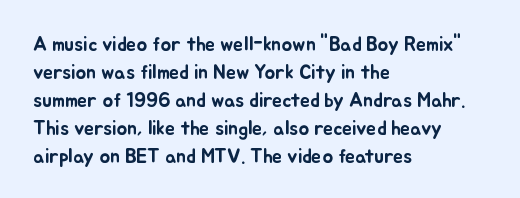
Ordinary non-slanted type is in use. Type without underlining. A typesetter would call this zero additional tracking. Horizontally, the lines are justified to the leading edge only. Honestly, the row spacing looks completely unremarkable.
